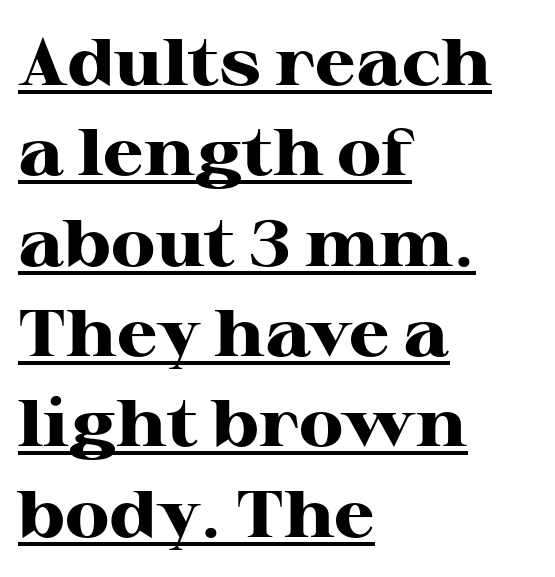
The image shows 65 px heavy, wide serif type, upright; set left-aligned, normal line spacing (1.39x), normal letter spacing, underlined; high stroke contrast and a medium x-height.
